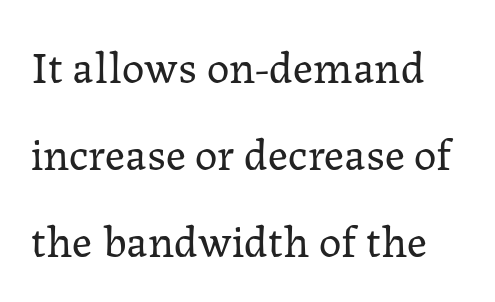
The image shows 45 px regular-weight serif type, upright; set loose line spacing (1.93x), normal letter spacing, not underlined; low stroke contrast and a medium x-height.
